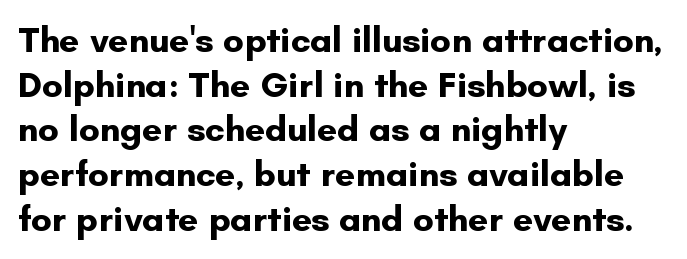
The type family on display is of the sans-serif kind. Honestly, the letter spacing is just normal — you wouldn't notice it. The passage shown is not underscored anywhere. Proportional: the letters do not fall into vertical columns. The axis of the letterforms is exactly vertical.
